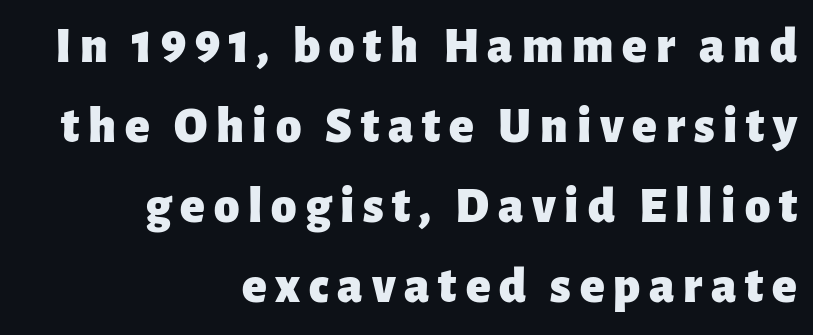
Q: Is the text bold? A: Yes.
Q: Is the text italic (slanted)? A: No, it is upright.
Q: Is the typeface a serif or a sans-serif typeface? A: Sans-serif.
Q: Is the text underlined? A: No.
Q: How is the paragraph aligned? A: Right-aligned.
Q: Is the spacing between lines tight, normal or loose? A: Normal.
Q: Width (condensed, normal, or wide)? A: Normal.
Q: Stroke contrast? A: Low.
Q: x-height? A: Medium.
Q: Monospaced? A: No.
